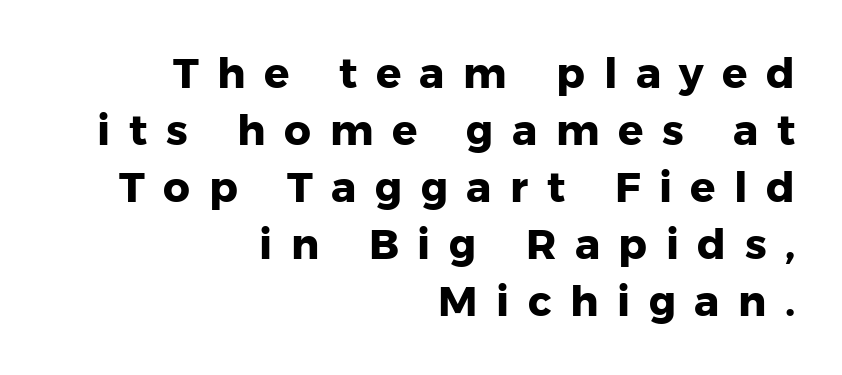
{"serif": "no", "italic": "no", "bold": "yes", "weight": "heavy", "width": "normal", "stroke_contrast": "low", "x_height": "medium", "monospaced": "no", "underline": "no", "align": "right", "line_spacing": "normal", "line_spacing_ratio": 1.36, "letter_spacing": "wide", "letter_spacing_em": 0.44, "glyph_px": 42}
